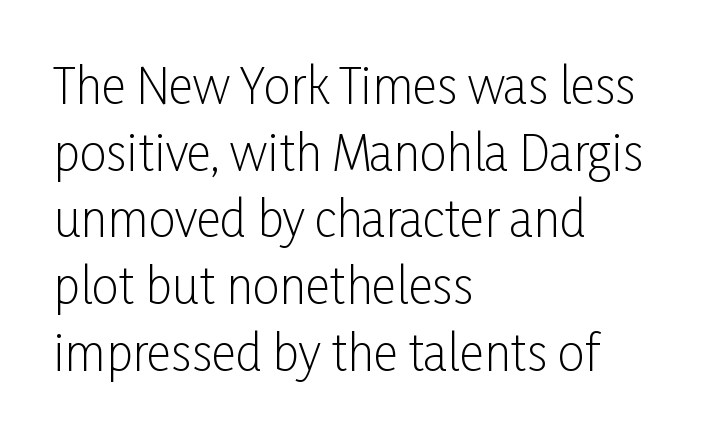
The image shows 48 px light, condensed sans-serif type, upright; set left-aligned, normal line spacing (1.39x), normal letter spacing, not underlined; low stroke contrast and a medium x-height.
